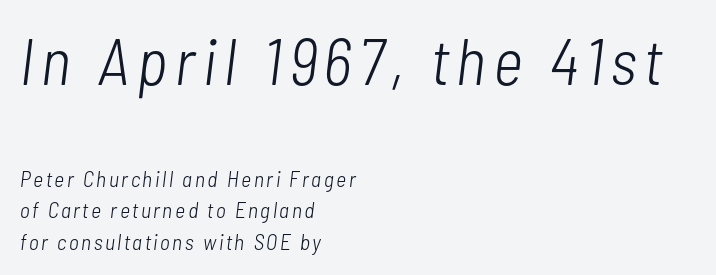
{"italic": "yes", "lean": "right", "slant_degrees": 7, "bold": "no", "weight": "light", "width": "condensed", "stroke_contrast": "low", "x_height": "medium", "monospaced": "no", "underline": "no", "align": "left", "line_spacing": "normal", "line_spacing_ratio": 1.43, "larger_block": "first", "size_ratio": 2.95, "glyph_px": 65}
